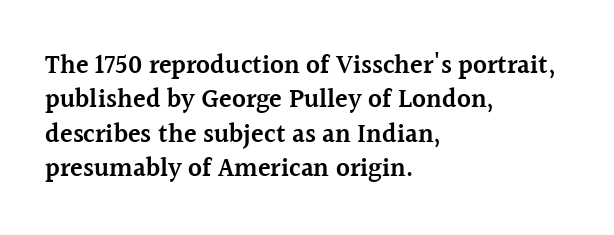
{"italic": "no", "bold": "semi", "underline": "no", "align": "left", "line_spacing": "normal", "line_spacing_ratio": 1.32, "letter_spacing": "normal", "letter_spacing_em": 0.0, "glyph_px": 26}
